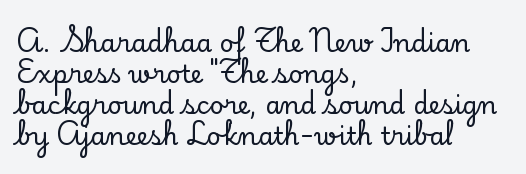
{"italic": "no", "underline": "no", "align": "left", "line_spacing_ratio": 1.24, "letter_spacing": "normal", "letter_spacing_em": 0.0, "glyph_px": 25}
